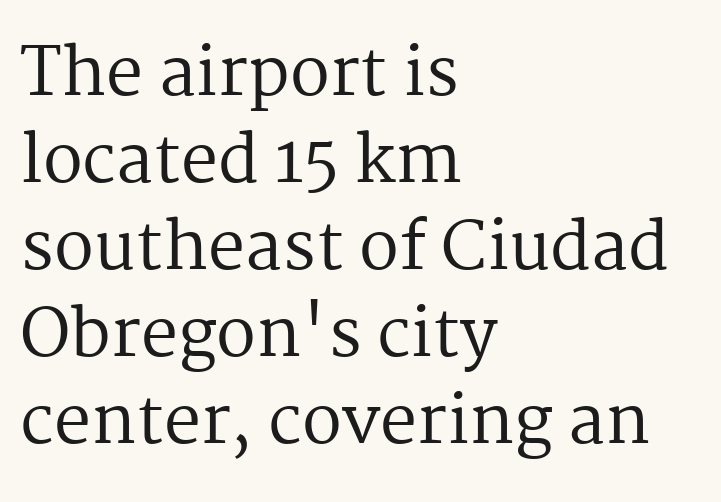
The image shows 66 px regular-weight serif type, upright; set left-aligned, normal line spacing (1.32x), normal letter spacing, not underlined; medium stroke contrast and a medium x-height.
